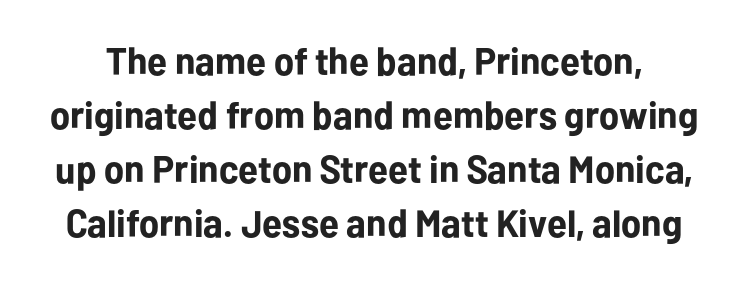
The image shows 38 px bold sans-serif type, upright; set normal line spacing (1.42x), normal letter spacing, not underlined; low stroke contrast and a medium x-height.
